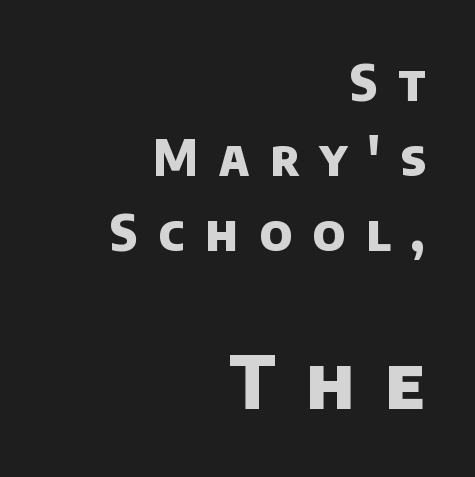
The image shows 73 px heavy sans-serif type; set right-aligned, normal line spacing (1.53x), unusually wide letter spacing (+0.43 em), not underlined; the second (bottom) block is 1.49x larger; low stroke contrast and a large x-height.
